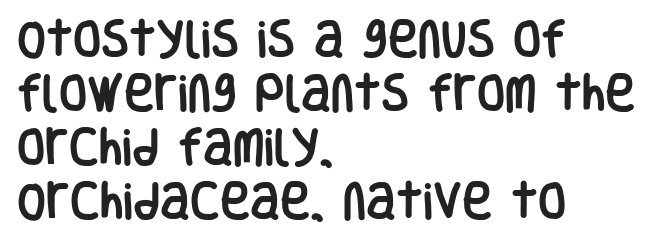
Letter spacing: default. This sample uses an upright cut, with every glyph sitting square on the baseline. Teacher's note: observe the even left margin — that is flush-left alignment. Unlike a traditional serif, this face leaves its strokes unadorned.
